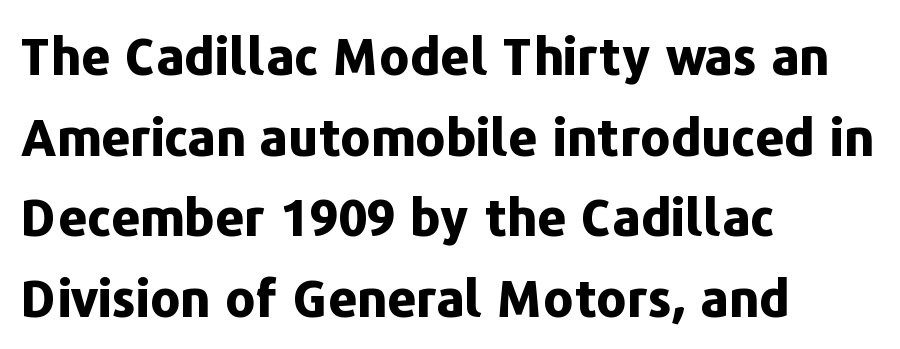
Letters rest on an invisible, unmarked baseline. How heavy is the stroke? Heavy — this is a bold. Line starts are locked; line ends wander. The letters advance in unequal steps, a hallmark of proportional type.
